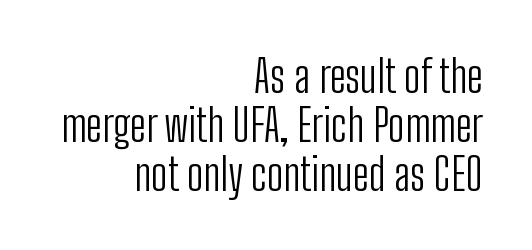
Nothing unusual about the tracking: characters are spaced as the font intends. Spacing verdict: proportional, widths tailored to each character. Plain, unruled lines of type. This sample is right-justified, so line beginnings fall wherever the words allow.
